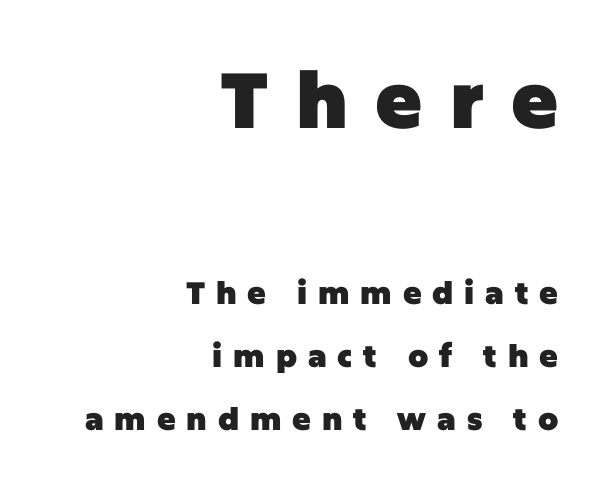
Q: Is the text bold? A: Yes.
Q: Is the text italic (slanted)? A: No, it is upright.
Q: Is the typeface a serif or a sans-serif typeface? A: Sans-serif.
Q: Is the text underlined? A: No.
Q: How is the paragraph aligned? A: Right-aligned.
Q: Is the spacing between letters normal or unusually wide? A: Unusually wide.
Q: Is the spacing between lines tight, normal or loose? A: Loose.
Q: Which block of text is set in a larger size, the first (top) or the second (bottom)? A: The first (top) one.
Q: Width (condensed, normal, or wide)? A: Normal.
Q: Stroke contrast? A: Low.
Q: x-height? A: Large.
Q: Monospaced? A: No.
